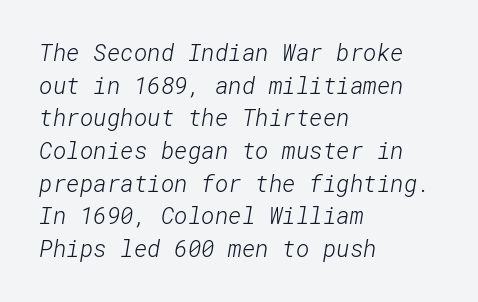
Q: Is the text bold? A: No.
Q: Is the text underlined? A: No.
Q: How is the paragraph aligned? A: Left-aligned.
Q: Is the spacing between letters normal or unusually wide? A: Normal.
Q: Is the spacing between lines tight, normal or loose? A: Normal.
